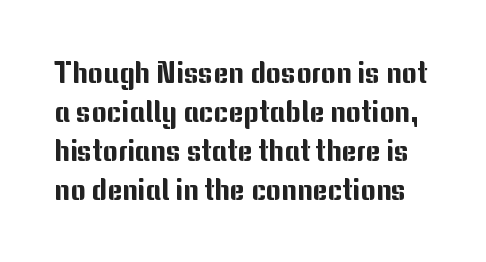
Q: Is the text italic (slanted)? A: No, it is upright.
Q: Is the typeface a serif or a sans-serif typeface? A: Sans-serif.
Q: Is the text underlined? A: No.
Q: Is the spacing between letters normal or unusually wide? A: Normal.
Q: Is the spacing between lines tight, normal or loose? A: Normal.
Q: Width (condensed, normal, or wide)? A: Normal.
Q: Stroke contrast? A: Medium.
Q: x-height? A: Medium.
Q: Monospaced? A: No.
